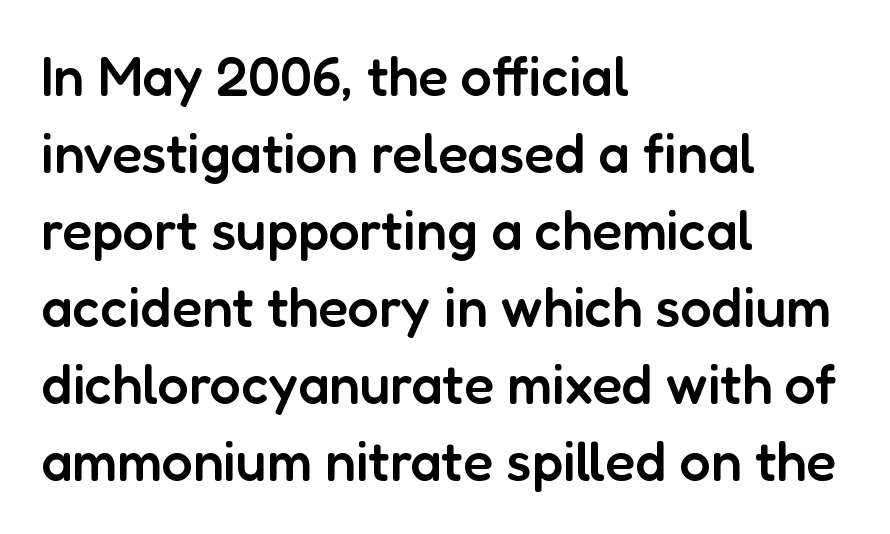
The image shows 55 px semibold sans-serif type, upright; set left-aligned, normal line spacing (1.4x), normal letter spacing, not underlined; low stroke contrast and a medium x-height.
